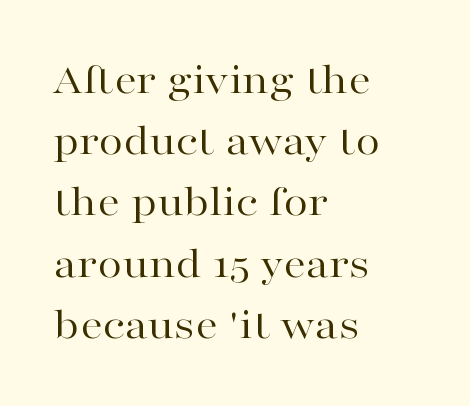
The image shows 45 px regular-weight, wide serif type, upright; set left-aligned, normal line spacing (1.36x), normal letter spacing, not underlined; high stroke contrast and a medium x-height.
